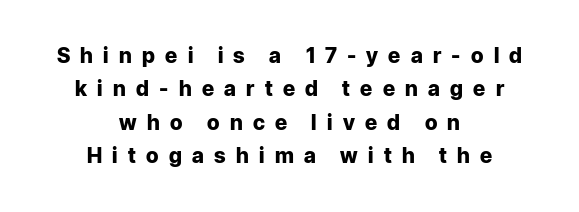
These lines are centered, leaving both edges ragged. The space beneath each line is pristine and unruled. The block of text has a typical density, with ordinary space between rows. Spacing between characters has been opened up far beyond the box default.
